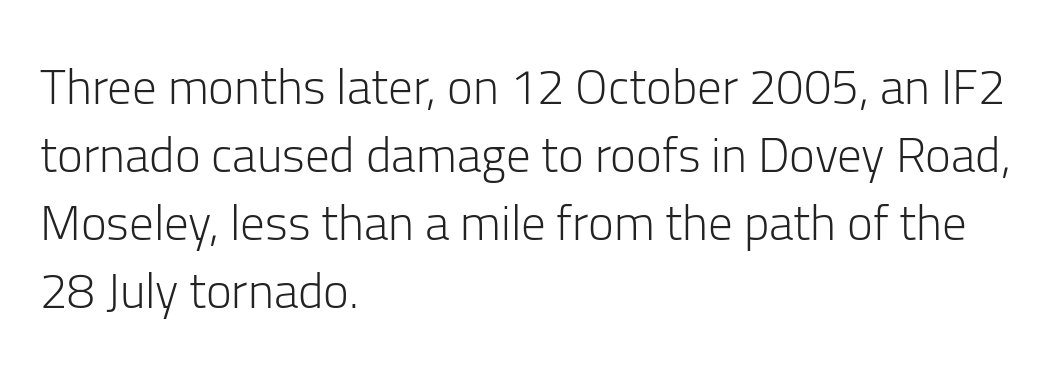
Q: Is the text bold? A: No.
Q: Is the text italic (slanted)? A: No, it is upright.
Q: Is the typeface a serif or a sans-serif typeface? A: Sans-serif.
Q: Is the text underlined? A: No.
Q: How is the paragraph aligned? A: Left-aligned.
Q: Is the spacing between letters normal or unusually wide? A: Normal.
Q: Is the spacing between lines tight, normal or loose? A: Normal.
Q: Width (condensed, normal, or wide)? A: Normal.
Q: Stroke contrast? A: Low.
Q: x-height? A: Medium.
Q: Monospaced? A: No.
